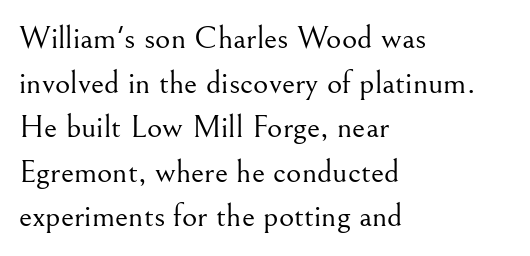
Weight: regular or lighter. Examine the stroke ends and you'll spot serifs. Beneath every word, the page is bare. Characters remain perfectly vertical along every line. Note the varied advance widths — an 'i' is clearly narrower than an 'm'. What stands out about the letter spacing? Nothing — it is the standard amount.
